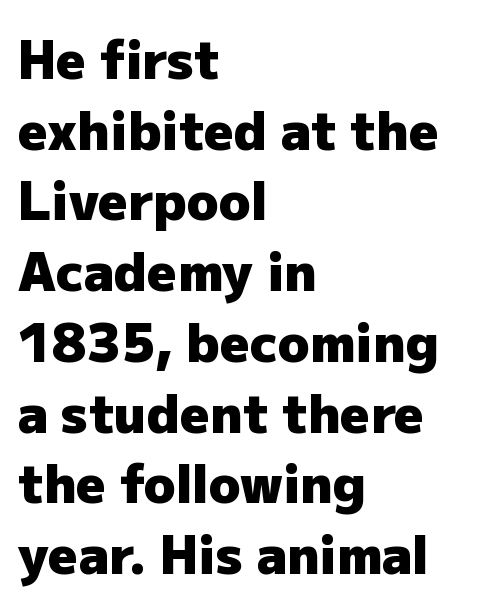
The passage shown is typed in a proportional face where columns would drift. Students, this is bold: see how much ink each stroke carries. Caption: multi-line text, flush left, ragged right. Font category for this specimen: sans-serif. Posture: upright roman.
